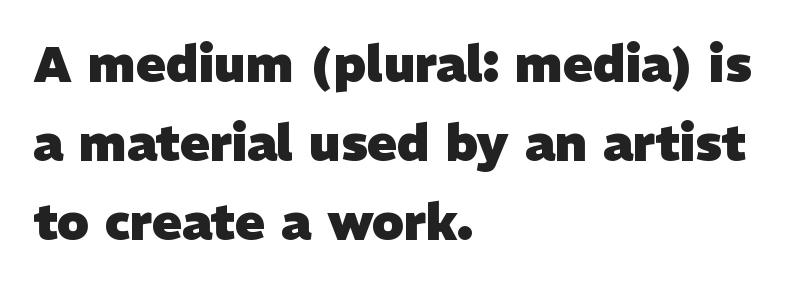
The image shows 50 px heavy sans-serif type; set left-aligned, normal line spacing (1.58x), normal letter spacing, not underlined; low stroke contrast and a medium x-height.
